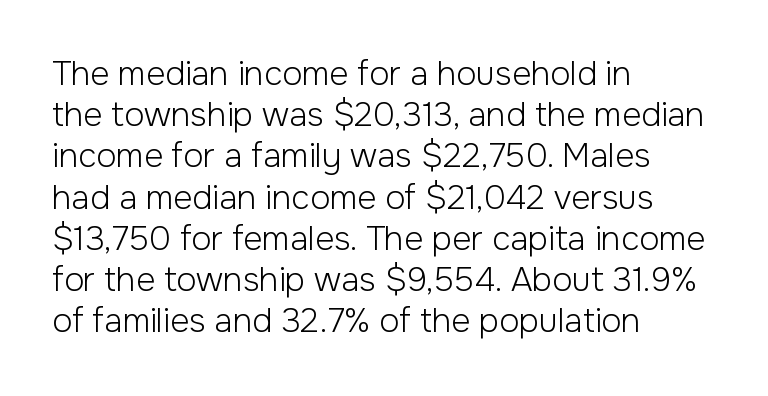
The letters carry no serifs — their stems end cleanly without finishing strokes. The font's upright variant was chosen for this text. You could not count columns in this text — the font is proportionally spaced. Letters rest on an invisible, unmarked baseline. Here the glyphs are tracked normally, forming tight word shapes.
